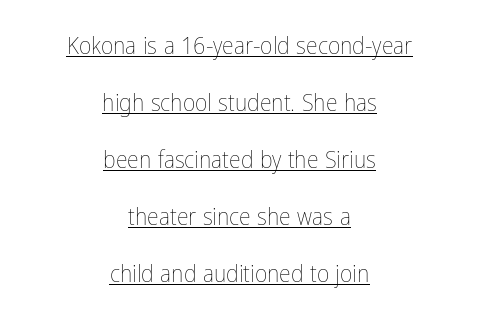
The image shows 24 px text type, upright; set centered, loose line spacing (2.38x), normal letter spacing, underlined.
